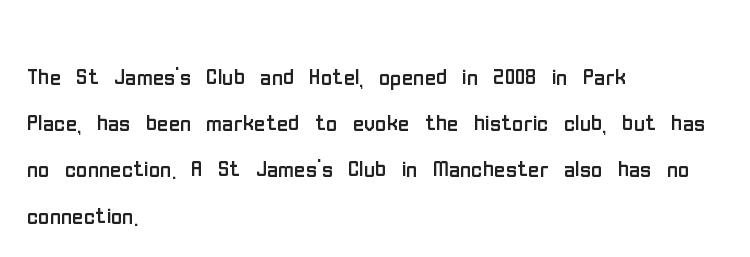
Is there much room between lines? A standard amount, neither cramped nor airy. On a weight scale, this lands at 450 or below. Every stem runs plumb, perpendicular to the baseline. Character widths vary here, with narrow letters taking less room than wide ones. The words here are not underlined. The compositor pushed each line to the left boundary.
